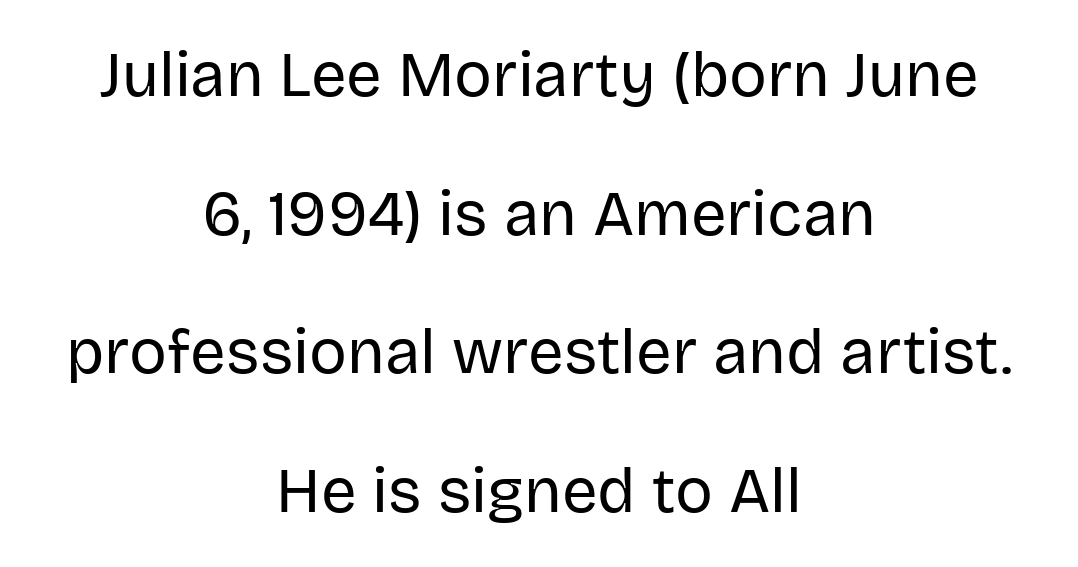
{"serif": "no", "italic": "no", "bold": "no", "weight": "regular", "width": "normal", "stroke_contrast": "low", "x_height": "large", "monospaced": "no", "underline": "no", "align": "center", "line_spacing": "loose", "line_spacing_ratio": 2.2, "letter_spacing": "normal", "letter_spacing_em": 0.0, "glyph_px": 63}
